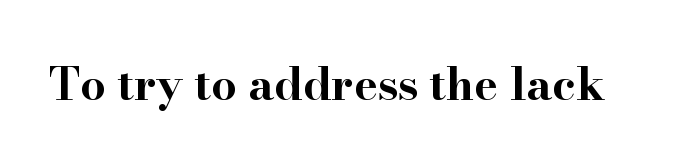
Q: Is the text bold? A: Yes.
Q: Is the text italic (slanted)? A: No, it is upright.
Q: Is the typeface a serif or a sans-serif typeface? A: Serif.
Q: Is the text underlined? A: No.
Q: Is the spacing between letters normal or unusually wide? A: Normal.
Q: Width (condensed, normal, or wide)? A: Wide.
Q: Stroke contrast? A: High.
Q: x-height? A: Small.
Q: Monospaced? A: No.
